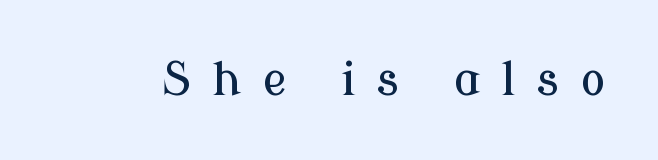
{"serif": "yes", "italic": "no", "width": "normal", "stroke_contrast": "low", "x_height": "medium", "monospaced": "no", "underline": "no", "letter_spacing": "wide", "letter_spacing_em": 0.43, "glyph_px": 47}
